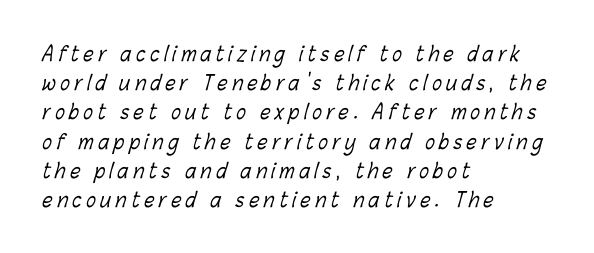
Unmarked baselines from the first word to the last. Loose tracking; the words dissolve into strings of separated letters. One glance says typical: line gaps are just what's usual. These lines stack with their left ends in a neat column. The letterforms sit at book weight or below.
